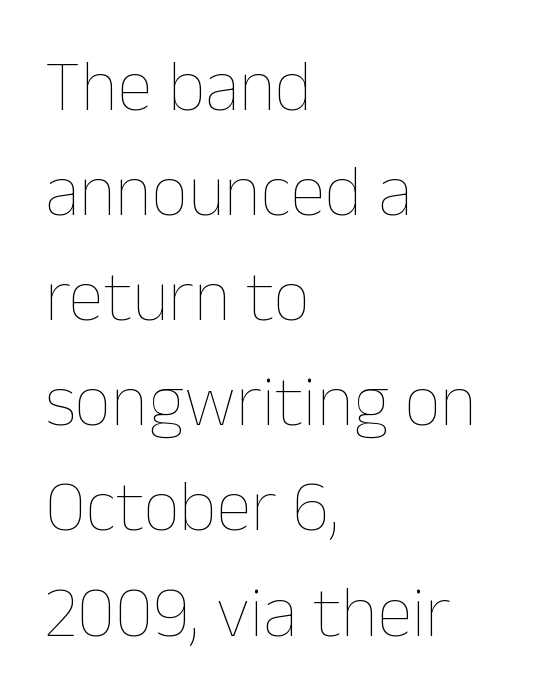
{"italic": "no", "bold": "no", "weight": "thin", "width": "normal", "stroke_contrast": "low", "x_height": "medium", "monospaced": "no", "underline": "no", "align": "left", "line_spacing": "normal", "line_spacing_ratio": 1.46, "letter_spacing": "normal", "letter_spacing_em": 0.0, "glyph_px": 72}
